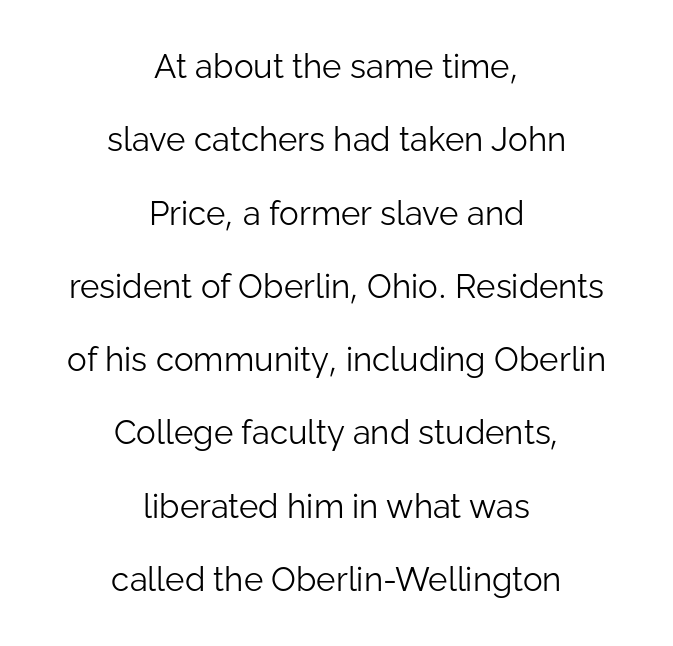
{"serif": "no", "italic": "no", "bold": "no", "weight": "light", "width": "normal", "stroke_contrast": "low", "x_height": "medium", "monospaced": "no", "underline": "no", "align": "center", "line_spacing": "loose", "line_spacing_ratio": 2.22, "letter_spacing": "normal", "letter_spacing_em": 0.0, "glyph_px": 33}
